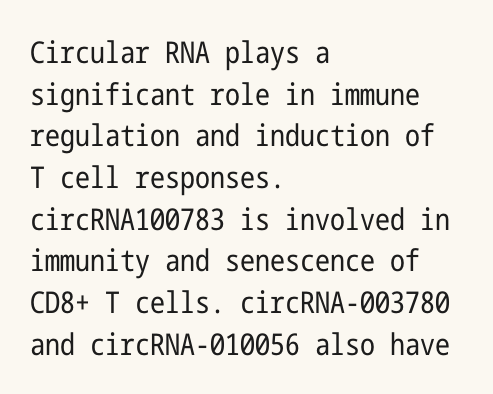
The image shows 30 px regular-weight, condensed sans-serif type, upright; set left-aligned, normal line spacing (1.39x), normal letter spacing, not underlined; low stroke contrast and a medium x-height.
